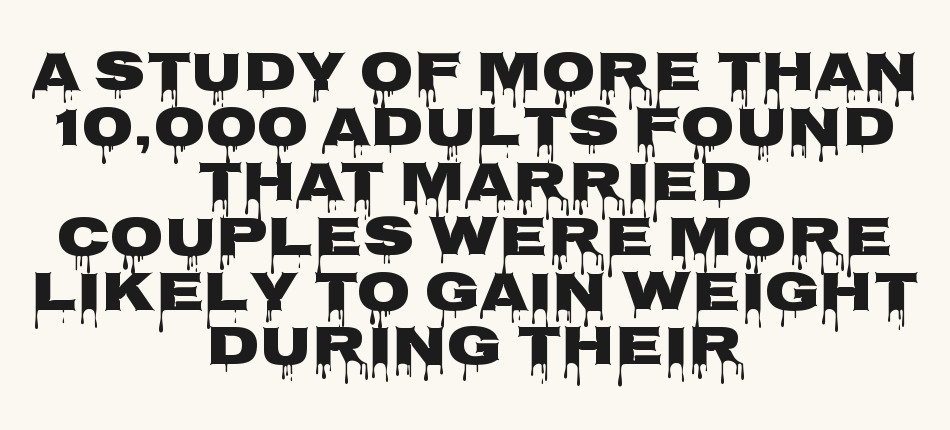
No italicization has been applied; the sample stays upright. Here the designer chose a conventional face with non-uniform glyph widths. Standard letterfit; no display-style spreading of the glyphs. Which margin do the lines hug? Neither — every line sits in the middle. What's the leading like? Squeezed, with rows nearly overlapping.
